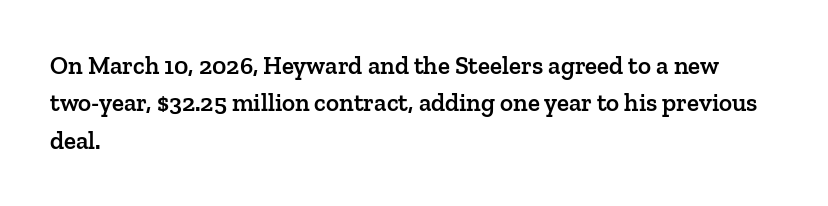
{"italic": "no", "bold": "semi", "underline": "no", "align": "left", "line_spacing": "normal", "line_spacing_ratio": 1.5, "letter_spacing": "normal", "letter_spacing_em": 0.0, "glyph_px": 25}
